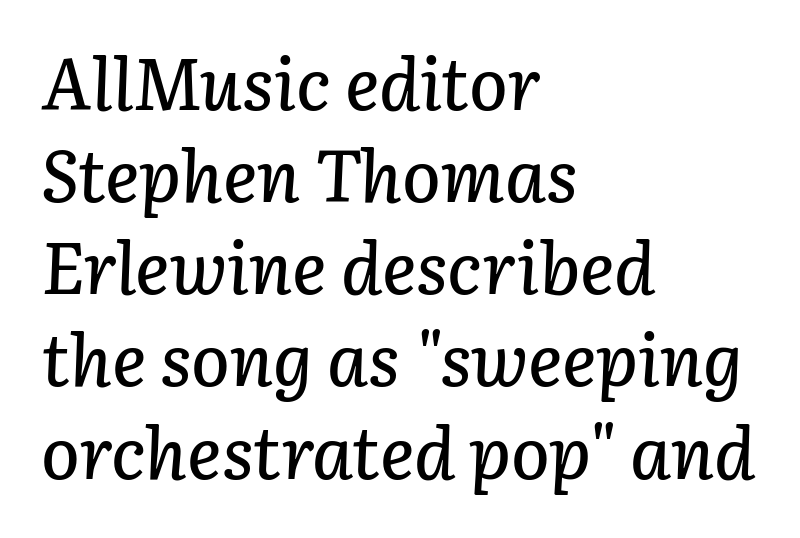
{"italic": "yes", "lean": "right", "slant_degrees": 3, "width": "normal", "stroke_contrast": "low", "x_height": "medium", "monospaced": "no", "underline": "no", "align": "left", "line_spacing": "normal", "line_spacing_ratio": 1.28, "letter_spacing": "normal", "letter_spacing_em": 0.0, "glyph_px": 72}
